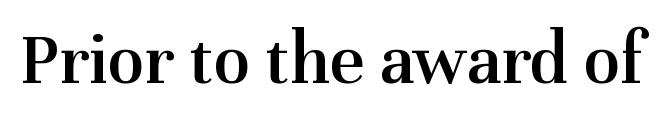
Q: Is the text bold? A: Semi-bold.
Q: Is the text italic (slanted)? A: No, it is upright.
Q: Is the typeface a serif or a sans-serif typeface? A: Serif.
Q: Is the text underlined? A: No.
Q: Is the spacing between letters normal or unusually wide? A: Normal.
Q: Width (condensed, normal, or wide)? A: Normal.
Q: Stroke contrast? A: Medium.
Q: x-height? A: Medium.
Q: Monospaced? A: No.
